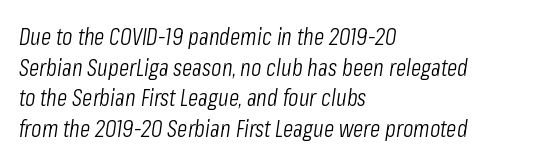
{"italic": "yes", "lean": "right", "slant_degrees": 8, "bold": "no", "underline": "no", "align": "left", "line_spacing": "normal", "line_spacing_ratio": 1.28, "letter_spacing": "normal", "letter_spacing_em": 0.0, "glyph_px": 24}
